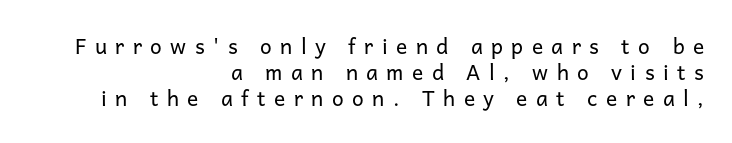
{"italic": "no", "bold": "no", "underline": "no", "align": "right", "line_spacing_ratio": 1.23, "letter_spacing": "wide", "letter_spacing_em": 0.4, "glyph_px": 21}
